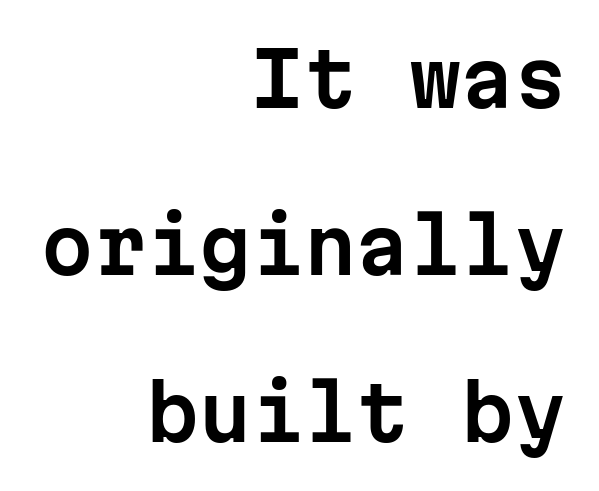
Q: Is the text italic (slanted)? A: No, it is upright.
Q: Is the typeface a serif or a sans-serif typeface? A: Sans-serif.
Q: Is the text underlined? A: No.
Q: How is the paragraph aligned? A: Right-aligned.
Q: Is the spacing between letters normal or unusually wide? A: Normal.
Q: Is the spacing between lines tight, normal or loose? A: Loose.
Q: Width (condensed, normal, or wide)? A: Normal.
Q: Stroke contrast? A: Low.
Q: x-height? A: Medium.
Q: Monospaced? A: Yes.
